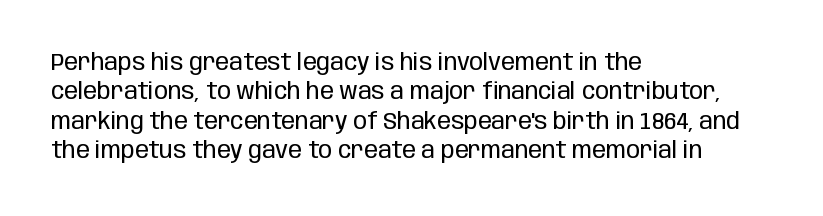
It's the straight-up-and-down kind of type. The face used here is rendered with its standard letterfit. The setting favours the left margin, as ordinary paragraphs usually do. This is not heavy type; no bold has been used. Interline gaps are of average width in this sample.
